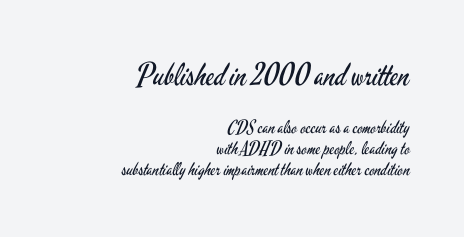
Alignment: flush right. Varying glyph widths throughout — classic text-font behaviour. Compare the two chunks: the upper has the greater cap height. Anything drawn beneath the words? Only blank space. Characters follow at the spacing the type designer built in.
